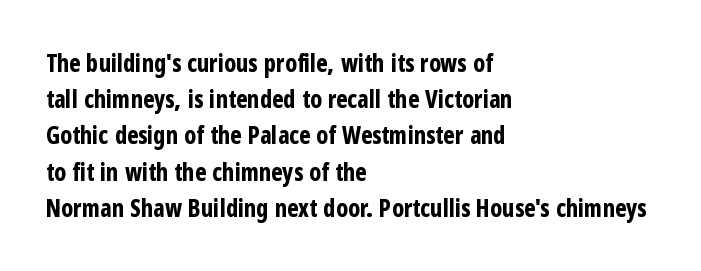
The vertical gap from one line to the next is medium. In terms of posture, this sample is upright. Look at the stroke-to-counter ratio: heavy, a bold. Clear beneath every line of the passage. Casual observation: everything's shoved over to the left. You could call the tracking neutral — neither tight nor loose.
